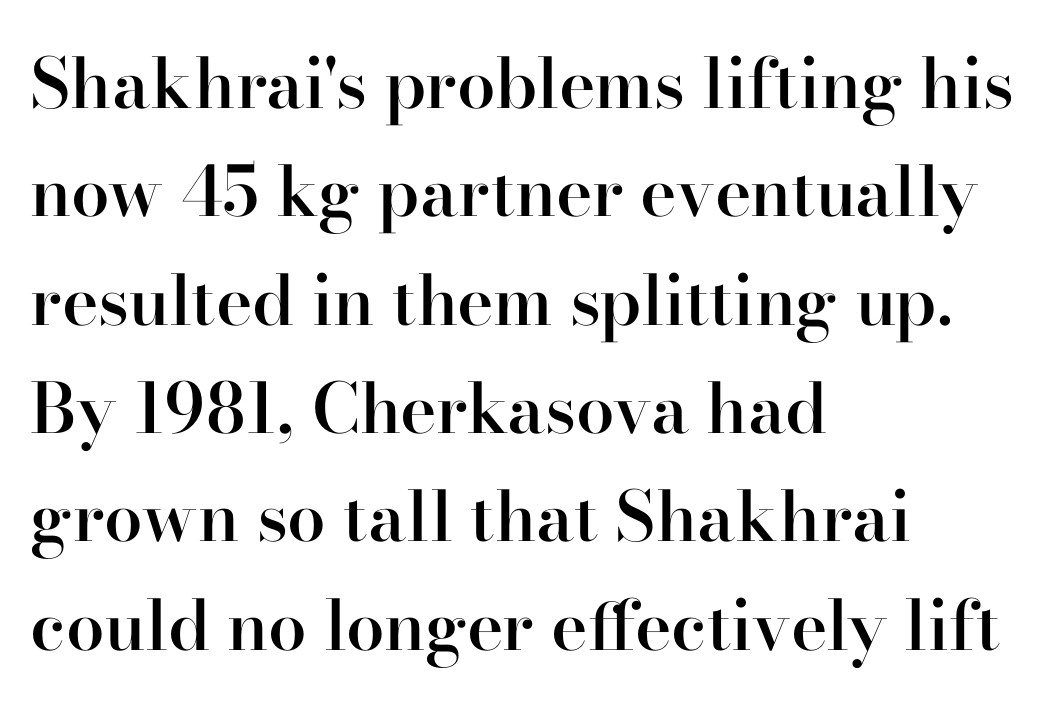
{"serif": "yes", "italic": "no", "bold": "semi", "weight": "semibold", "width": "normal", "stroke_contrast": "high", "x_height": "small", "monospaced": "no", "underline": "no", "align": "left", "line_spacing": "normal", "line_spacing_ratio": 1.57, "letter_spacing": "normal", "letter_spacing_em": 0.0, "glyph_px": 69}
